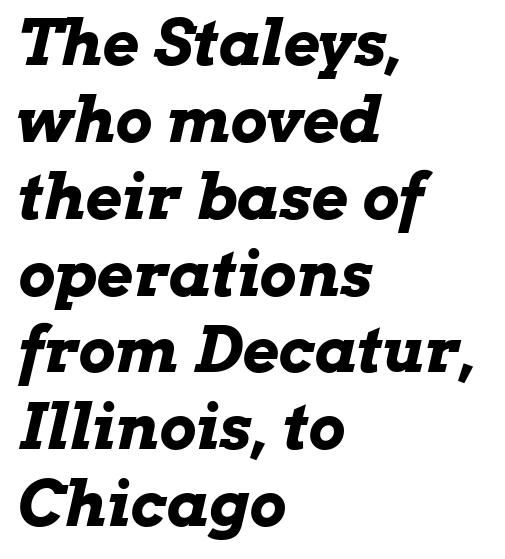
Q: Is the text bold? A: Yes.
Q: Is the text italic (slanted)? A: Yes, it leans right by about 13 degrees.
Q: Is the text underlined? A: No.
Q: How is the paragraph aligned? A: Left-aligned.
Q: Is the spacing between letters normal or unusually wide? A: Normal.
Q: Width (condensed, normal, or wide)? A: Wide.
Q: Stroke contrast? A: Low.
Q: x-height? A: Medium.
Q: Monospaced? A: No.
